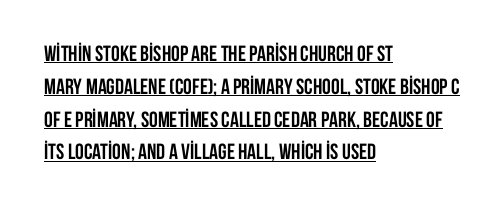
The image shows 22 px bold type, upright; set left-aligned, normal line spacing (1.49x), normal letter spacing, underlined.
